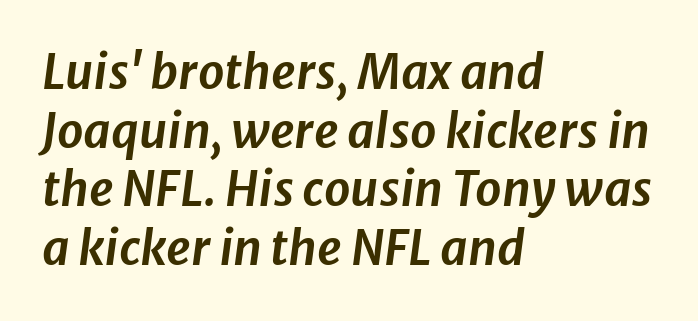
The image shows 47 px text type, italic (leaning right); set left-aligned, normal line spacing (1.25x), normal letter spacing, not underlined; low stroke contrast and a medium x-height.
